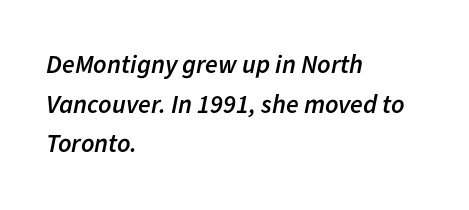
The image shows 26 px text type, italic (leaning right); set left-aligned, normal line spacing (1.52x), normal letter spacing, not underlined.
